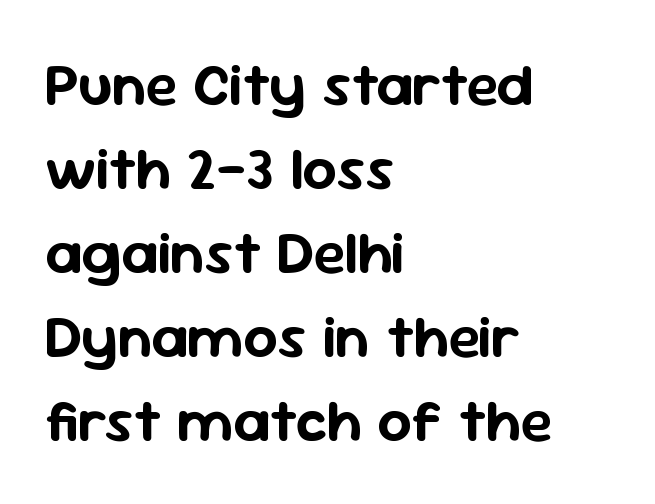
{"serif": "no", "italic": "no", "width": "normal", "stroke_contrast": "low", "x_height": "medium", "monospaced": "no", "underline": "no", "align": "left", "line_spacing": "normal", "line_spacing_ratio": 1.4, "letter_spacing": "normal", "letter_spacing_em": 0.0, "glyph_px": 60}
